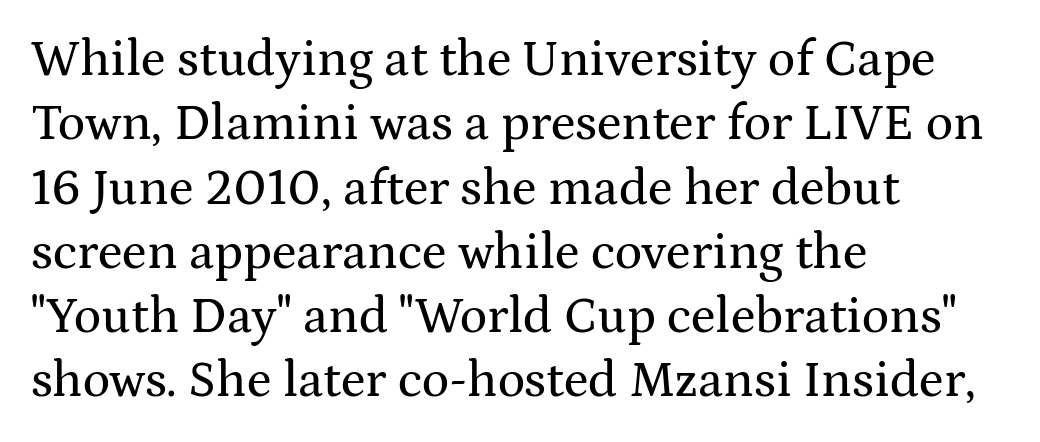
Q: Is the text italic (slanted)? A: No, it is upright.
Q: Is the typeface a serif or a sans-serif typeface? A: Serif.
Q: Is the text underlined? A: No.
Q: How is the paragraph aligned? A: Left-aligned.
Q: Is the spacing between letters normal or unusually wide? A: Normal.
Q: Is the spacing between lines tight, normal or loose? A: Normal.
Q: Width (condensed, normal, or wide)? A: Wide.
Q: Stroke contrast? A: Medium.
Q: x-height? A: Medium.
Q: Monospaced? A: No.
